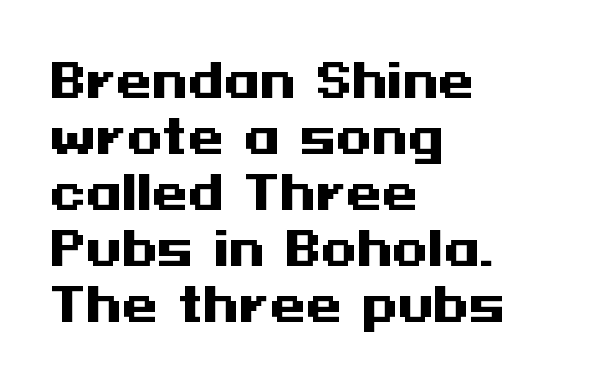
Ascenders rise straight up at ninety degrees. The letters carry no serifs — their stems end cleanly without finishing strokes. The letters are bold, with thick, heavy strokes. Check the space under the baseline: it is left empty. Short note: letters normally spaced. Horizontal alignment here is leftward, the default for most running prose.
